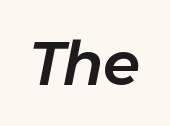
{"italic": "yes", "lean": "right", "slant_degrees": 11, "width": "normal", "stroke_contrast": "low", "x_height": "medium", "monospaced": "no", "underline": "no", "letter_spacing": "normal", "letter_spacing_em": 0.0, "glyph_px": 61}
